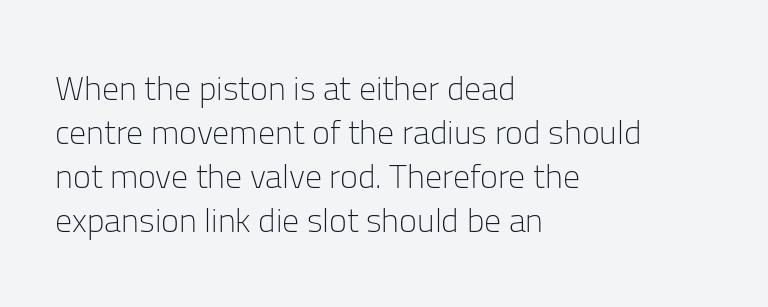
The image shows 34 px light sans-serif type, upright; set left-aligned, normal line spacing (1.29x), normal letter spacing, not underlined; low stroke contrast and a medium x-height.
